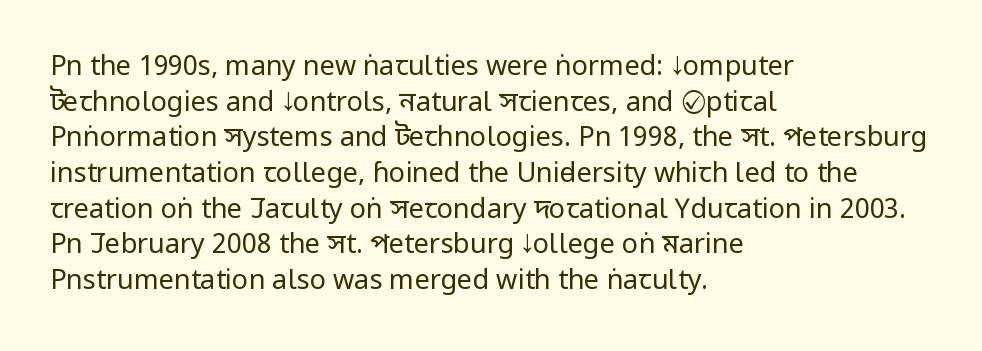
Q: Is the text bold? A: No.
Q: Is the text italic (slanted)? A: No, it is upright.
Q: Is the text underlined? A: No.
Q: How is the paragraph aligned? A: Left-aligned.
Q: Is the spacing between letters normal or unusually wide? A: Normal.
Q: Is the spacing between lines tight, normal or loose? A: Normal.
